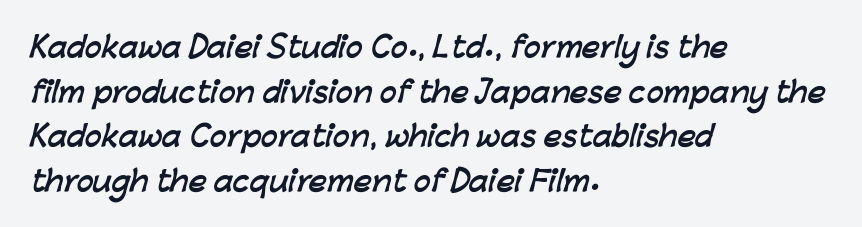
The image shows 28 px semibold sans-serif type; set left-aligned, normal line spacing (1.59x), normal letter spacing, not underlined; low stroke contrast and a medium x-height.
